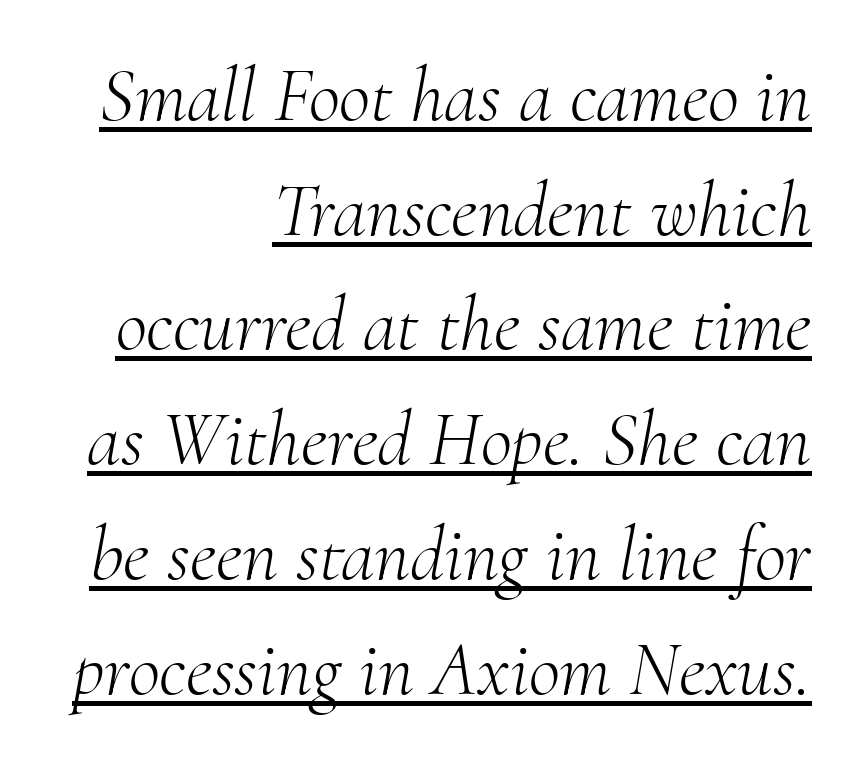
The image shows 77 px light serif type, italic (leaning right); set right-aligned, normal line spacing (1.49x), normal letter spacing, underlined; medium stroke contrast and a small x-height.
